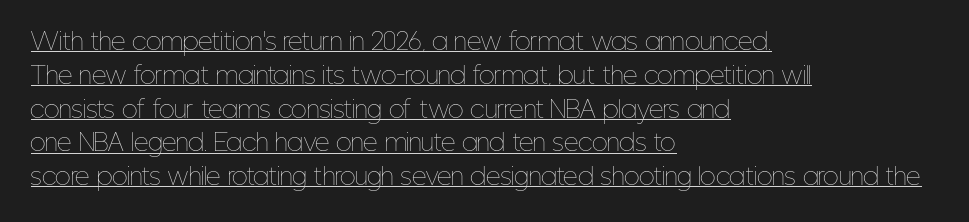
{"italic": "no", "bold": "no", "underline": "yes", "align": "left", "line_spacing": "normal", "line_spacing_ratio": 1.47, "letter_spacing": "normal", "letter_spacing_em": 0.0, "glyph_px": 23}
